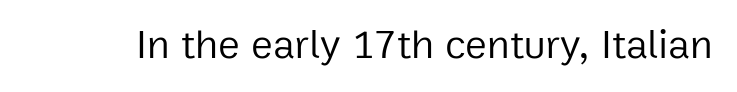
{"serif": "no", "italic": "no", "bold": "no", "weight": "regular", "width": "normal", "stroke_contrast": "low", "x_height": "medium", "monospaced": "no", "underline": "no", "letter_spacing": "normal", "letter_spacing_em": 0.0, "glyph_px": 41}
